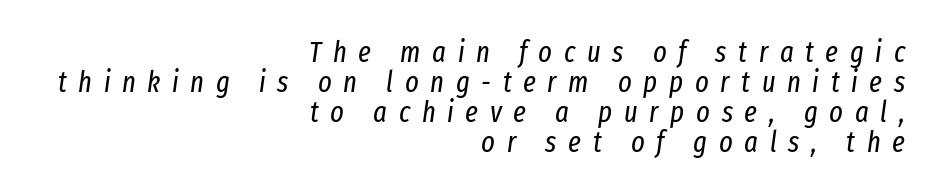
Q: Is the text bold? A: No.
Q: Is the text italic (slanted)? A: Yes, it leans right by about 8 degrees.
Q: Is the text underlined? A: No.
Q: How is the paragraph aligned? A: Right-aligned.
Q: Is the spacing between letters normal or unusually wide? A: Unusually wide.
Q: Is the spacing between lines tight, normal or loose? A: Tight.
Q: Width (condensed, normal, or wide)? A: Condensed.
Q: Stroke contrast? A: Low.
Q: x-height? A: Medium.
Q: Monospaced? A: No.
